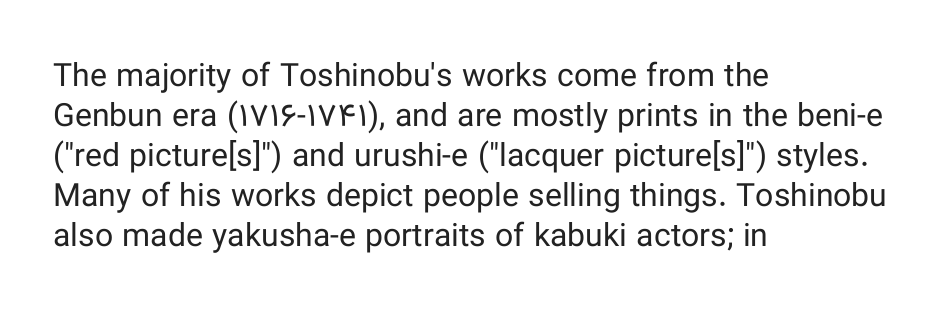
{"serif": "no", "italic": "no", "bold": "no", "weight": "regular", "width": "normal", "stroke_contrast": "low", "x_height": "medium", "monospaced": "no", "underline": "no", "align": "left", "line_spacing": "normal", "line_spacing_ratio": 1.25, "letter_spacing": "normal", "letter_spacing_em": 0.0, "glyph_px": 32}
